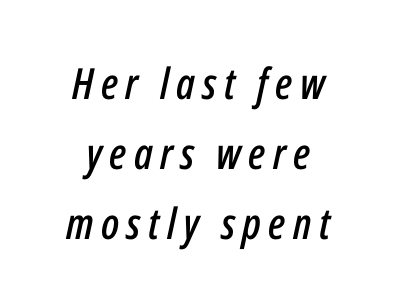
{"italic": "yes", "lean": "right", "slant_degrees": 12, "width": "condensed", "stroke_contrast": "low", "x_height": "medium", "monospaced": "no", "underline": "no", "line_spacing": "normal", "line_spacing_ratio": 1.63, "glyph_px": 43}
